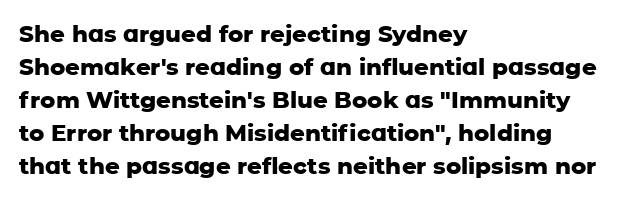
The gaps between neighbouring characters are ordinary and unremarkable. A dark, heavy texture on the line: the type is bold. Leftover space on each line is placed entirely after the last word. Reading down the column, the eye jumps a familiar distance to each next line. This is the regular roman posture of the typeface.
